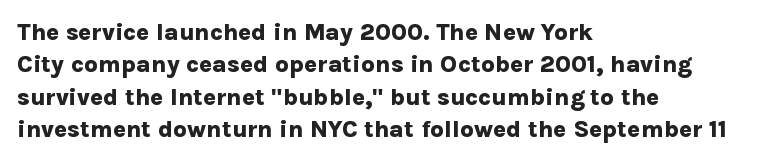
The image shows 24 px bold type, upright; set left-aligned, normal line spacing (1.35x), normal letter spacing, not underlined.
